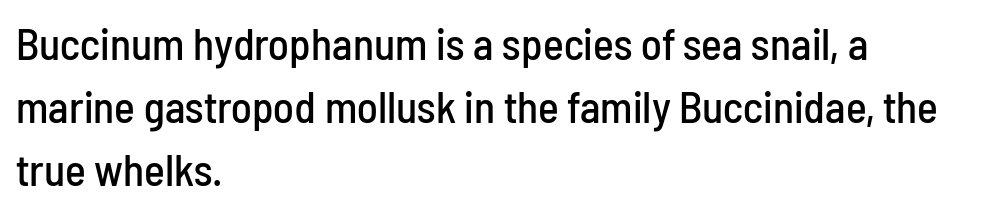
Q: Is the text italic (slanted)? A: No, it is upright.
Q: Is the typeface a serif or a sans-serif typeface? A: Sans-serif.
Q: Is the text underlined? A: No.
Q: How is the paragraph aligned? A: Left-aligned.
Q: Is the spacing between letters normal or unusually wide? A: Normal.
Q: Is the spacing between lines tight, normal or loose? A: Normal.
Q: Width (condensed, normal, or wide)? A: Condensed.
Q: Stroke contrast? A: Low.
Q: x-height? A: Medium.
Q: Monospaced? A: No.
